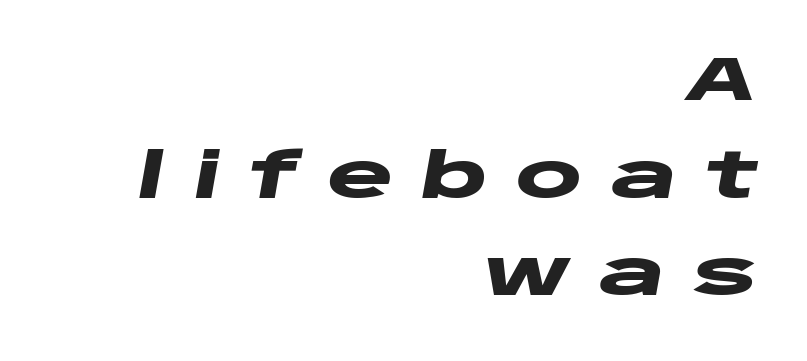
The image shows 63 px heavy, wide type, italic (leaning right); set right-aligned, normal line spacing (1.55x), unusually wide letter spacing (+0.44 em), not underlined; low stroke contrast and a large x-height.
